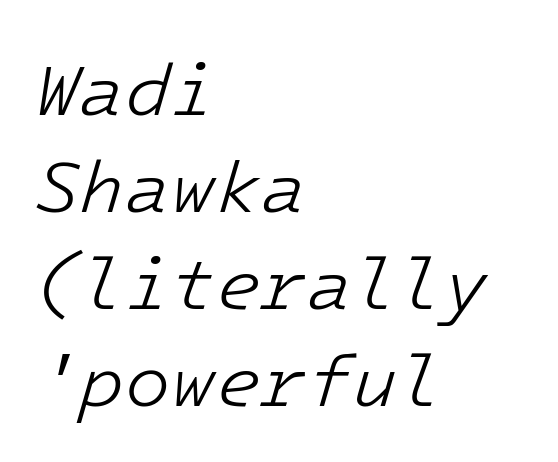
Q: Is the text bold? A: No.
Q: Is the text italic (slanted)? A: Yes, it leans right by about 16 degrees.
Q: Is the text underlined? A: No.
Q: How is the paragraph aligned? A: Left-aligned.
Q: Is the spacing between letters normal or unusually wide? A: Normal.
Q: Is the spacing between lines tight, normal or loose? A: Normal.
Q: Width (condensed, normal, or wide)? A: Normal.
Q: Stroke contrast? A: Low.
Q: x-height? A: Medium.
